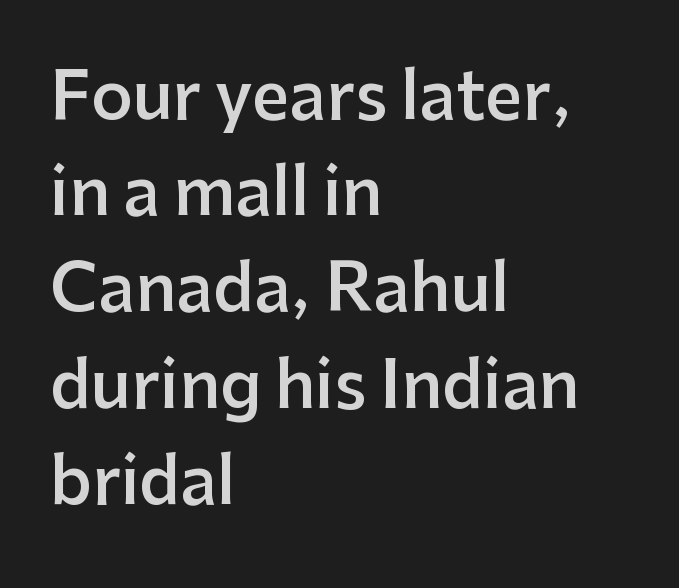
Q: Is the text bold? A: Semi-bold.
Q: Is the text italic (slanted)? A: No, it is upright.
Q: Is the typeface a serif or a sans-serif typeface? A: Sans-serif.
Q: Is the text underlined? A: No.
Q: How is the paragraph aligned? A: Left-aligned.
Q: Is the spacing between letters normal or unusually wide? A: Normal.
Q: Is the spacing between lines tight, normal or loose? A: Normal.
Q: Width (condensed, normal, or wide)? A: Normal.
Q: Stroke contrast? A: Low.
Q: x-height? A: Medium.
Q: Monospaced? A: No.
